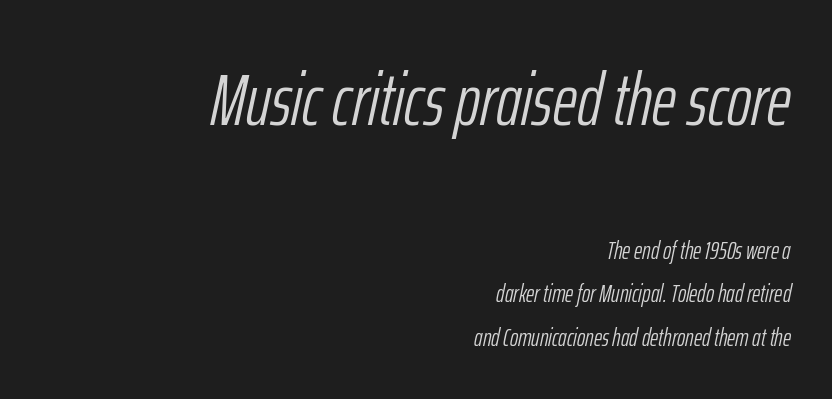
The image shows 74 px light, condensed type, italic (leaning right); set right-aligned, line spacing 1.75x, normal letter spacing, not underlined; the first (top) block is 2.96x larger; low stroke contrast and a medium x-height.
